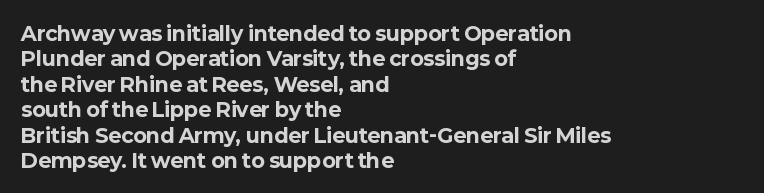
Q: Is the text bold? A: Yes.
Q: Is the text italic (slanted)? A: No, it is upright.
Q: Is the text underlined? A: No.
Q: How is the paragraph aligned? A: Left-aligned.
Q: Is the spacing between letters normal or unusually wide? A: Normal.
Q: Is the spacing between lines tight, normal or loose? A: Normal.
